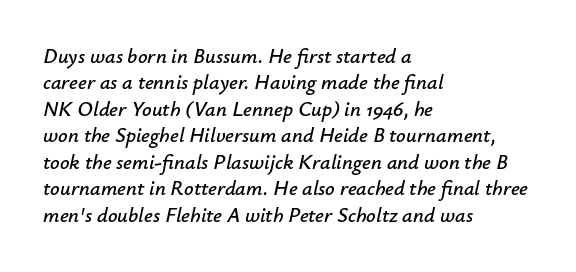
Q: Is the text italic (slanted)? A: Yes, it leans right by about 12 degrees.
Q: Is the text underlined? A: No.
Q: How is the paragraph aligned? A: Left-aligned.
Q: Is the spacing between letters normal or unusually wide? A: Normal.
Q: Is the spacing between lines tight, normal or loose? A: Normal.
